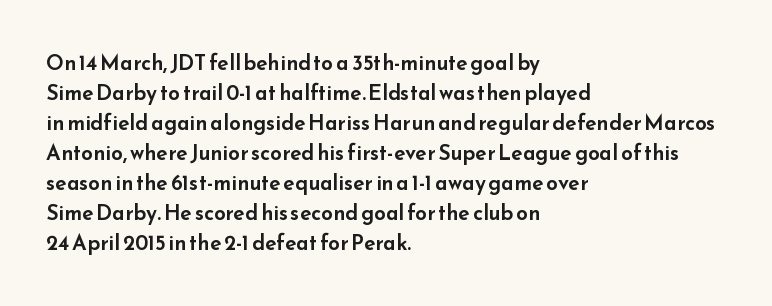
The gaps between neighbouring characters are ordinary and unremarkable. This rendering uses left alignment, leaving the right contour irregular. Horizontal bands of white between lines are of average thickness. The strip under each line holds only bare page. It's the straight-up-and-down kind of type.
